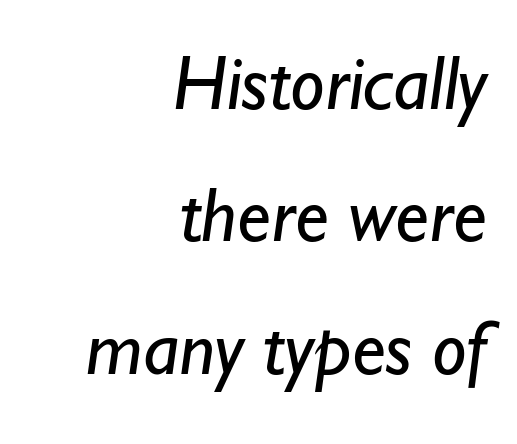
Horizontal alignment here is rightward, an uncommon choice for prose. A typesetter would call this zero additional tracking. Bold? No — there's no thickening of the strokes. The rendering shows plain stroke endings on the letterforms — a sans-serif design. The passage shown is not underscored anywhere.
